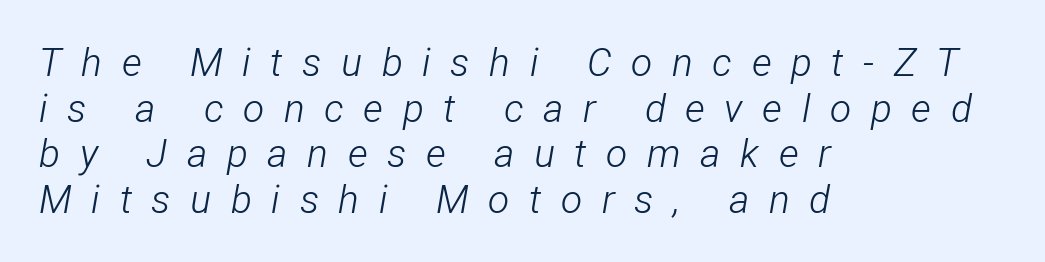
{"italic": "yes", "lean": "right", "slant_degrees": 12, "bold": "no", "weight": "light", "width": "condensed", "stroke_contrast": "low", "x_height": "medium", "monospaced": "no", "underline": "no", "align": "left", "line_spacing_ratio": 1.17, "letter_spacing": "wide", "letter_spacing_em": 0.5, "glyph_px": 39}
